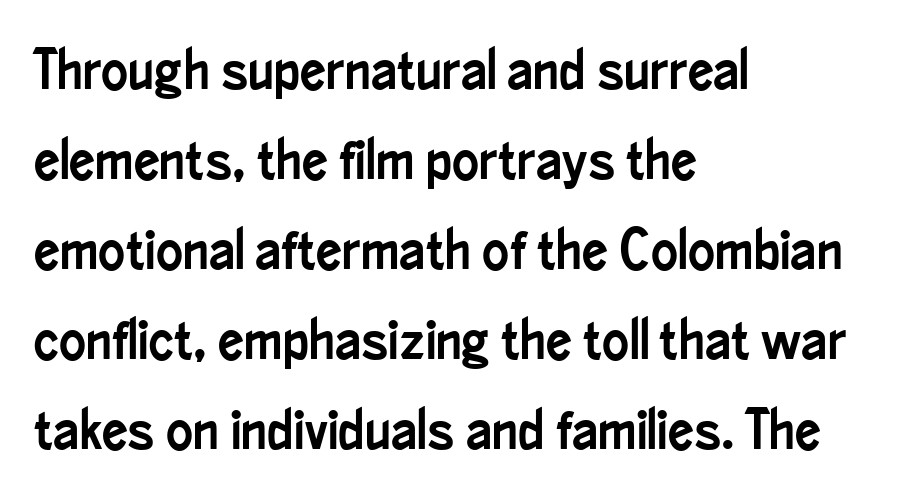
Observe the absence of serifs on each vertical stroke in this sample. Character widths vary here, with narrow letters taking less room than wide ones. Words float on clear page, feet unadorned. Vertically, the passage feels balanced, rows spaced as you'd expect. Vertical strokes here are truly vertical.
